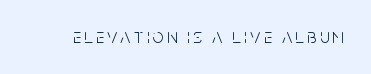
{"italic": "no", "bold": "no", "underline": "no", "glyph_px": 20}
